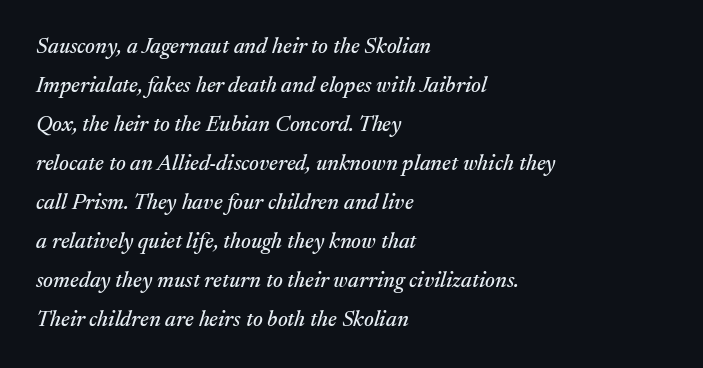
The letterforms sit shoulder to shoulder at normal distance. The specimen omits any rule beneath the text block's lines. The passage is arranged the way most books set body copy — flush left. Quick note: italic.
